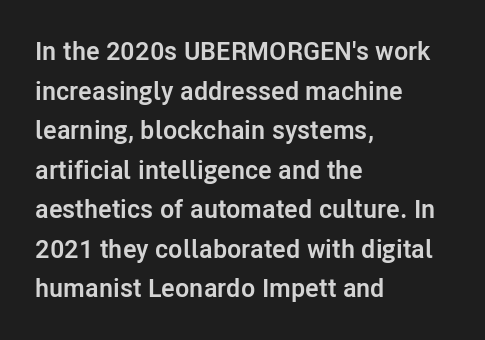
{"italic": "no", "bold": "yes", "underline": "no", "align": "left", "line_spacing": "normal", "line_spacing_ratio": 1.52, "letter_spacing": "normal", "letter_spacing_em": 0.0, "glyph_px": 26}
